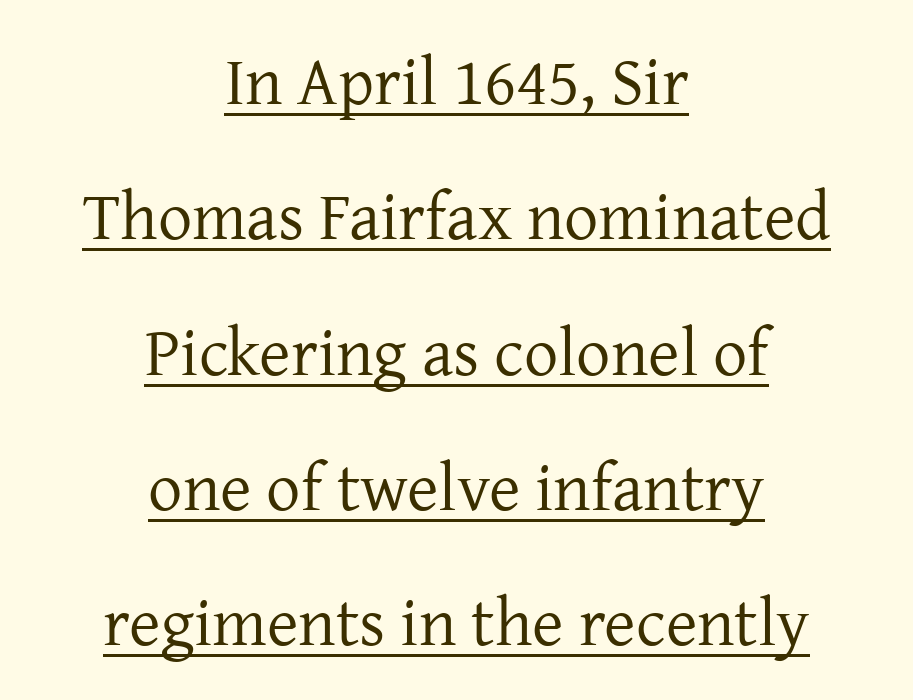
Q: Is the text bold? A: No.
Q: Is the text italic (slanted)? A: No, it is upright.
Q: Is the typeface a serif or a sans-serif typeface? A: Serif.
Q: Is the text underlined? A: Yes.
Q: How is the paragraph aligned? A: Centered.
Q: Is the spacing between letters normal or unusually wide? A: Normal.
Q: Is the spacing between lines tight, normal or loose? A: Loose.
Q: Width (condensed, normal, or wide)? A: Normal.
Q: Stroke contrast? A: Low.
Q: x-height? A: Medium.
Q: Monospaced? A: No.
